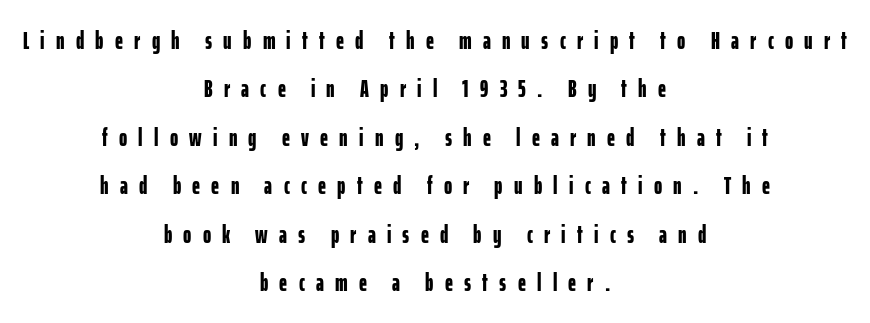
The image shows 25 px bold type, upright; set centered, loose line spacing (1.94x), unusually wide letter spacing (+0.45 em), not underlined.
